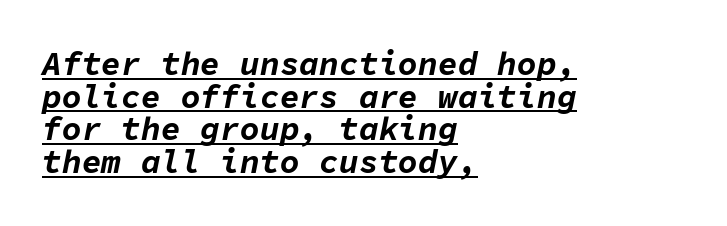
The image shows 33 px bold type, italic (leaning right), monospaced; set left-aligned, tight line spacing (0.99x), normal letter spacing, underlined; low stroke contrast and a medium x-height.
